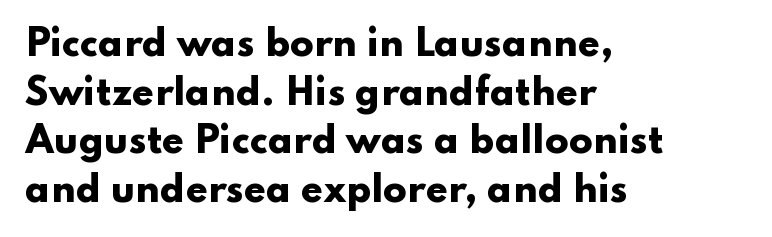
Q: Is the text bold? A: Yes.
Q: Is the text italic (slanted)? A: No, it is upright.
Q: Is the typeface a serif or a sans-serif typeface? A: Sans-serif.
Q: Is the text underlined? A: No.
Q: How is the paragraph aligned? A: Left-aligned.
Q: Is the spacing between letters normal or unusually wide? A: Normal.
Q: Is the spacing between lines tight, normal or loose? A: Normal.
Q: Width (condensed, normal, or wide)? A: Wide.
Q: Stroke contrast? A: Low.
Q: x-height? A: Small.
Q: Monospaced? A: No.
